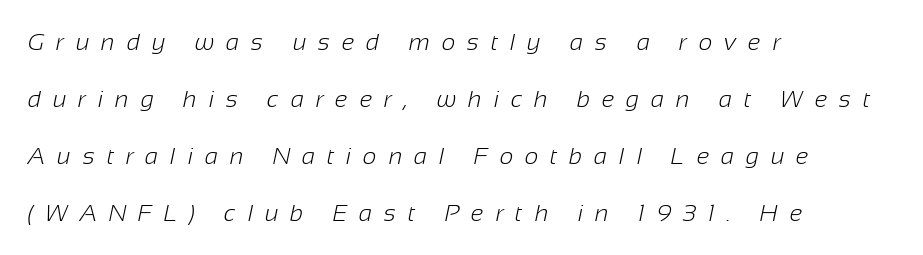
Weight: regular or lighter. Loose tracking; the words dissolve into strings of separated letters. Reading down the block, your eye returns to a fixed left position each line. Decoration check: the copy has no underline.
